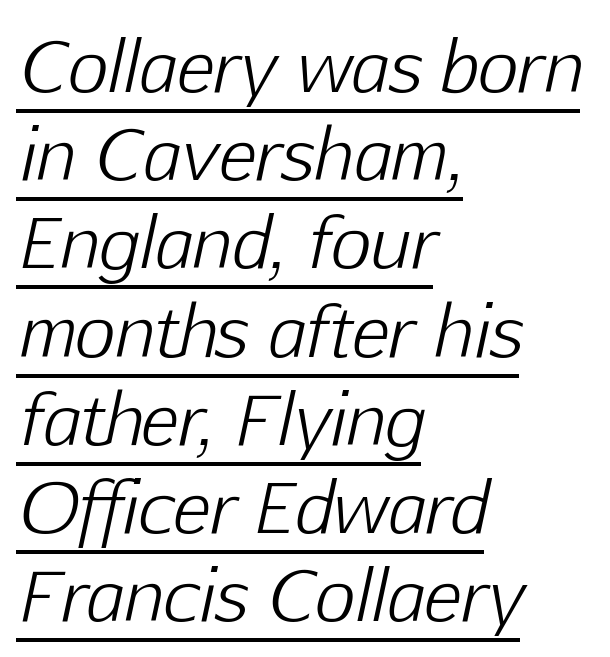
The text block is weighted toward the left margin, trailing off unevenly rightward. Standard letterfit; no display-style spreading of the glyphs. Notice how a bar underscores the lettering throughout. The letters are slanted; this is an italic face. Weight: in the light-to-regular range.
